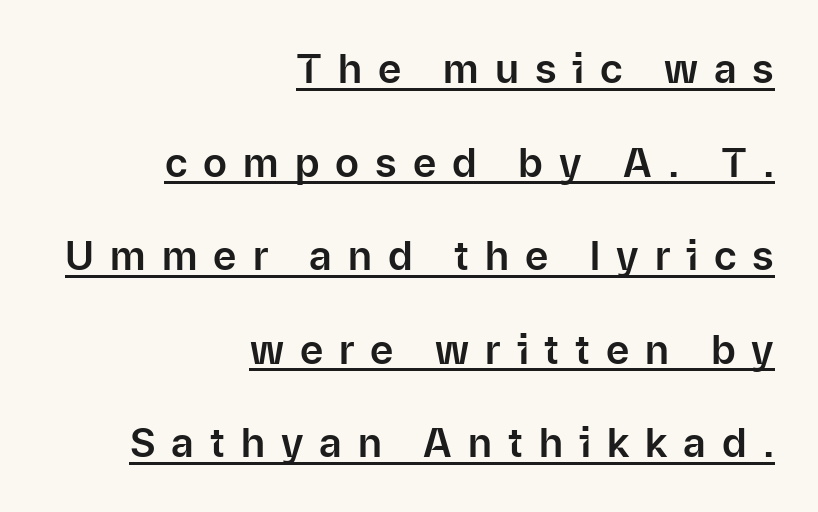
Varying glyph widths throughout — classic text-font behaviour. The designer went with a sans here, leaving each stem footless. The tracking jumps out immediately: characters are airy and widely separated. Leading: increased.
